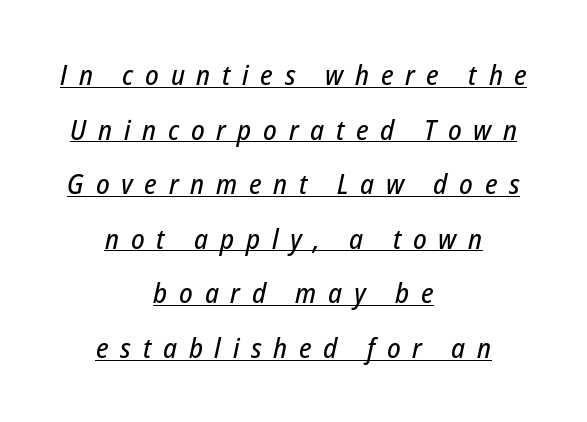
Q: Is the text italic (slanted)? A: Yes, it leans right by about 12 degrees.
Q: Is the text underlined? A: Yes.
Q: How is the paragraph aligned? A: Centered.
Q: Is the spacing between letters normal or unusually wide? A: Unusually wide.
Q: Is the spacing between lines tight, normal or loose? A: Loose.
Q: Width (condensed, normal, or wide)? A: Condensed.
Q: Stroke contrast? A: Low.
Q: x-height? A: Medium.
Q: Monospaced? A: No.
